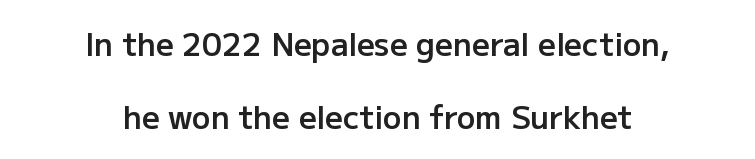
{"serif": "no", "italic": "no", "bold": "semi", "weight": "semibold", "width": "normal", "stroke_contrast": "low", "x_height": "medium", "monospaced": "no", "underline": "no", "align": "center", "line_spacing": "loose", "line_spacing_ratio": 2.37, "letter_spacing": "normal", "letter_spacing_em": 0.0, "glyph_px": 31}
